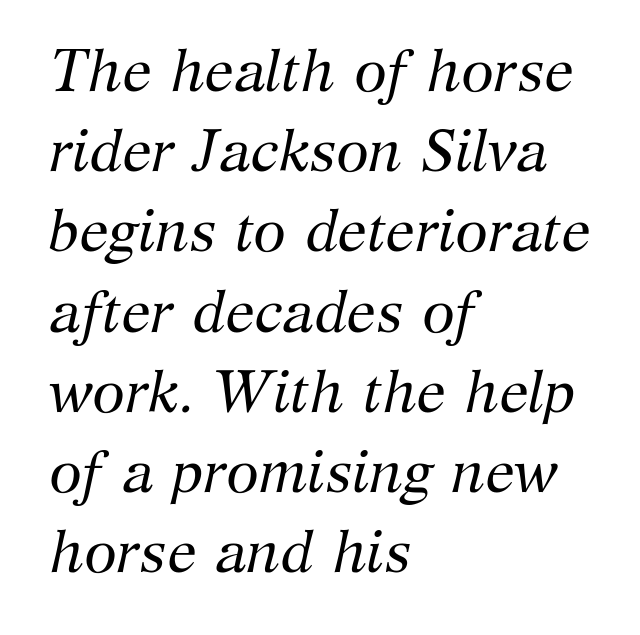
These lines stack with their left ends in a neat column. Baseline-to-baseline distance is the conventional proportion of letter height. The text carries the slant typical of an italic or oblique font. Summary of weight: not heavy and not bold. This sample has the flowing, uneven cadence of proportional lettering. The words here are not underlined.
